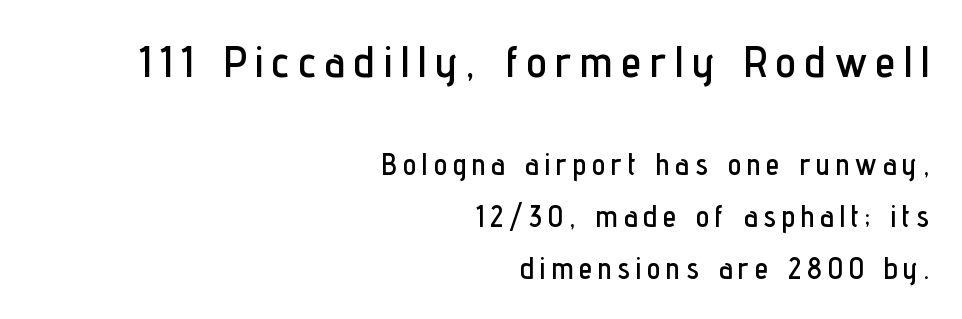
Substantial extra tracking has been applied to these lines. The face used here is proportionally spaced, like ordinary book or web type. These two chunks differ in scale, with the top chunk taking the larger measure. Beneath every word, the page is bare.
